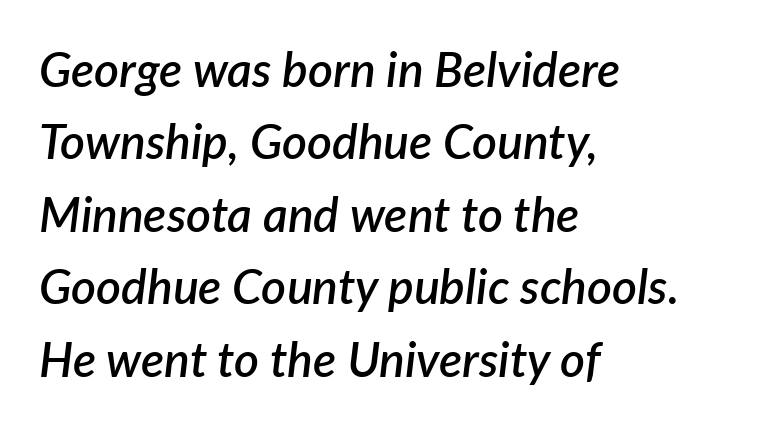
This sample is left-justified, so line endings fall wherever the words run out. What's the leading like? Ordinary, nothing unusual. Words float on clear page, feet unadorned. Here the glyphs are tracked normally, forming tight word shapes.
